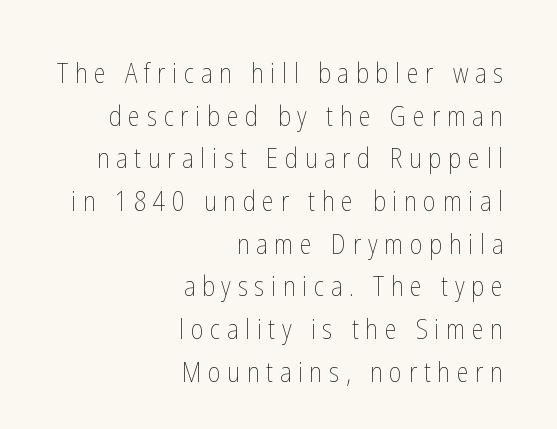
{"italic": "no", "bold": "no", "underline": "no", "align": "right", "line_spacing": "normal", "line_spacing_ratio": 1.58, "letter_spacing": "wide", "letter_spacing_em": 0.25, "glyph_px": 27}
